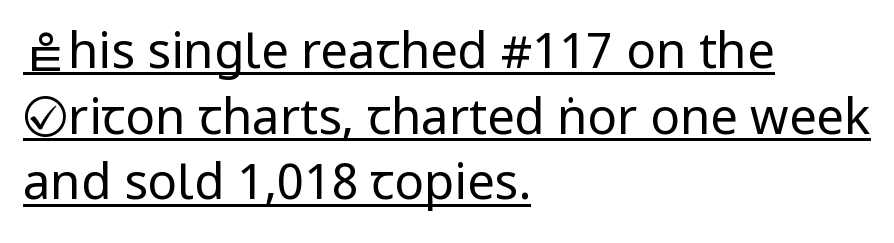
The image shows 49 px regular-weight, condensed sans-serif type, upright; set left-aligned, normal line spacing (1.34x), normal letter spacing, underlined; low stroke contrast and a large x-height.
